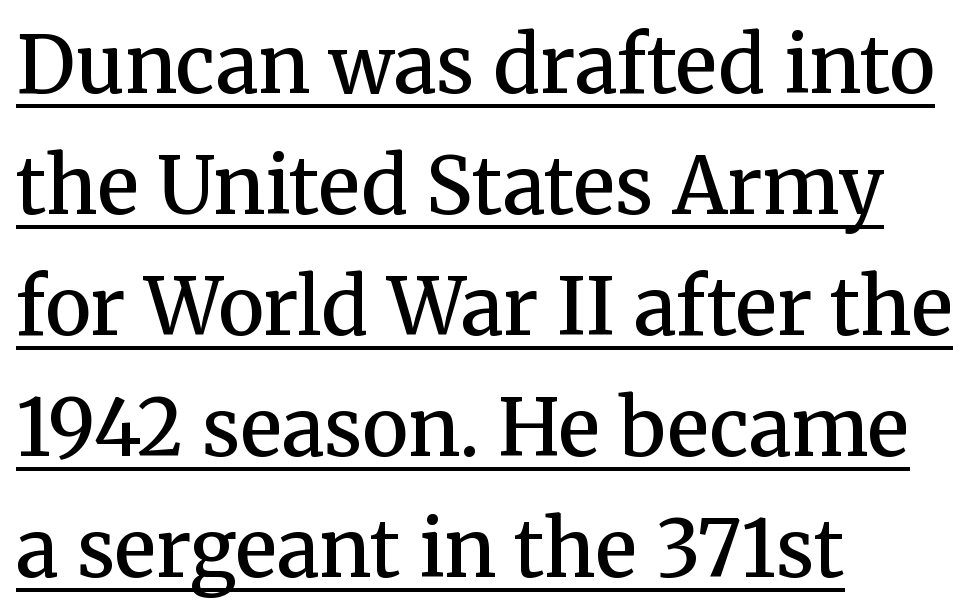
Underline: present. Left-aligned paragraph, ragged on the right. Look at the tracking — it's just the regular setting, nothing added. Characters remain perfectly vertical along every line. Emphasis by weight is partial: semibold.
